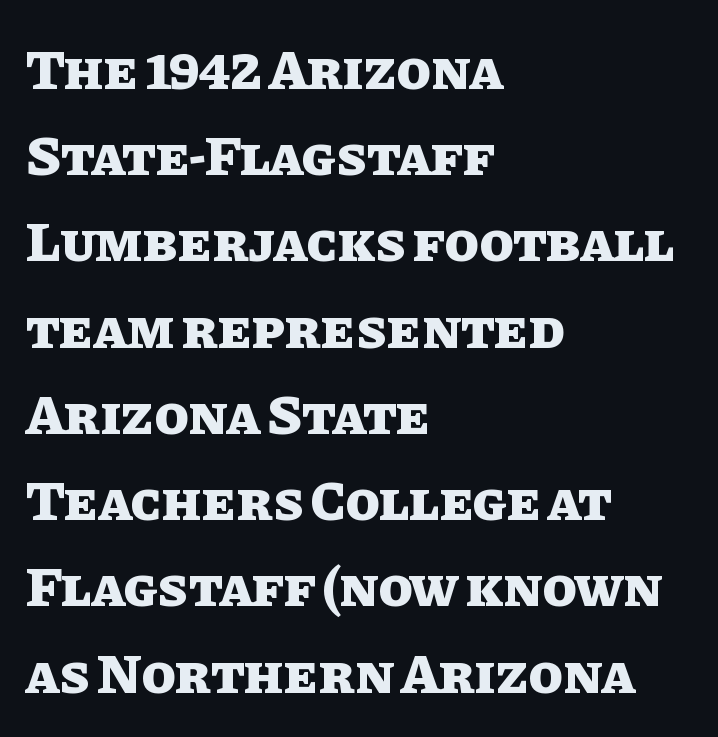
Regular leading. The gap between lines stays unmarked. Students, note that the glyphs here touch the page at normal intervals. Style check: upright.
